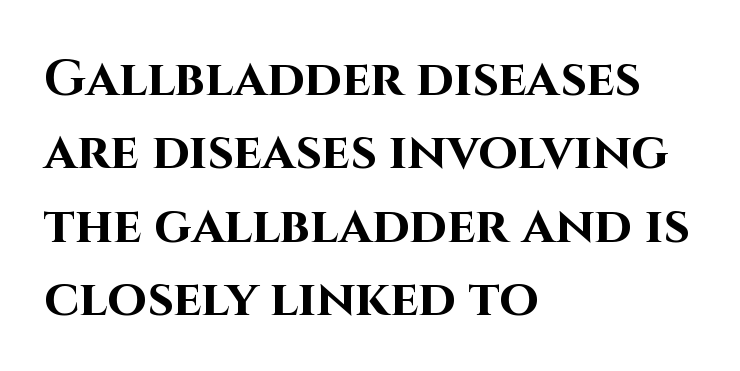
{"serif": "no", "italic": "no", "bold": "yes", "weight": "bold", "width": "normal", "stroke_contrast": "high", "x_height": "large", "monospaced": "no", "underline": "no", "align": "left", "line_spacing": "normal", "line_spacing_ratio": 1.44, "letter_spacing": "normal", "letter_spacing_em": 0.0, "glyph_px": 51}
